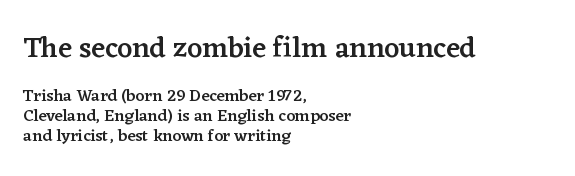
The rendering shows small feet on the letterforms — a serif design. Each row of text sits above clean, open space. Caption: standard tracking, unaltered. Look at the glyph heights: the upper group is clearly the bigger setting. This is roman type, the default non-slanted kind.
